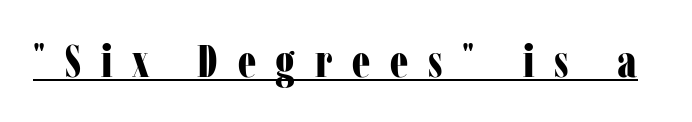
Are there feet on the stems? There are — it's a serif. Compared with typical body copy, the letter spacing here is much looser. A typesetter would call this proportional, since set widths differ per character. Designer's note — italics off, roman on. Notice how a bar underscores the lettering throughout.
